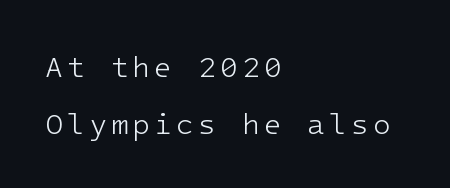
The image shows 29 px light sans-serif type, upright, monospaced; set left-aligned, loose line spacing (1.95x), not underlined; low stroke contrast and a medium x-height.
